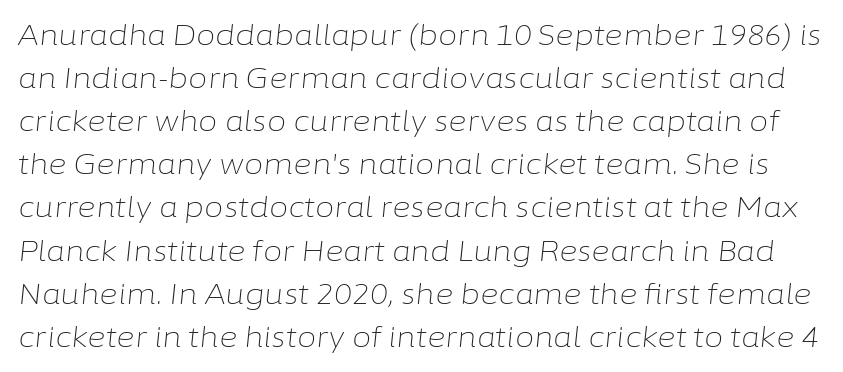
Q: Is the text bold? A: No.
Q: Is the text italic (slanted)? A: Yes, it leans right by about 6 degrees.
Q: Is the text underlined? A: No.
Q: Is the spacing between letters normal or unusually wide? A: Normal.
Q: Is the spacing between lines tight, normal or loose? A: Normal.
Q: Width (condensed, normal, or wide)? A: Normal.
Q: Stroke contrast? A: Low.
Q: x-height? A: Medium.
Q: Monospaced? A: No.
